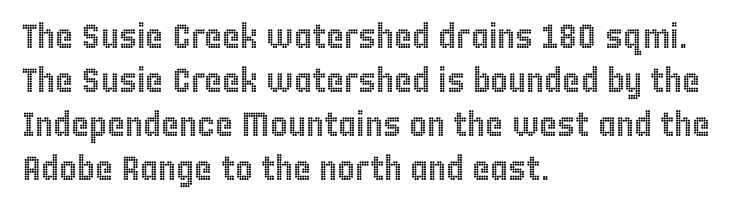
One-word summary of the alignment: left. Bare-footed words on every line. The face used here is proportionally spaced, like ordinary book or web type. Standard letterfit; no display-style spreading of the glyphs. In terms of leading, this rendering sits right in the middle.
